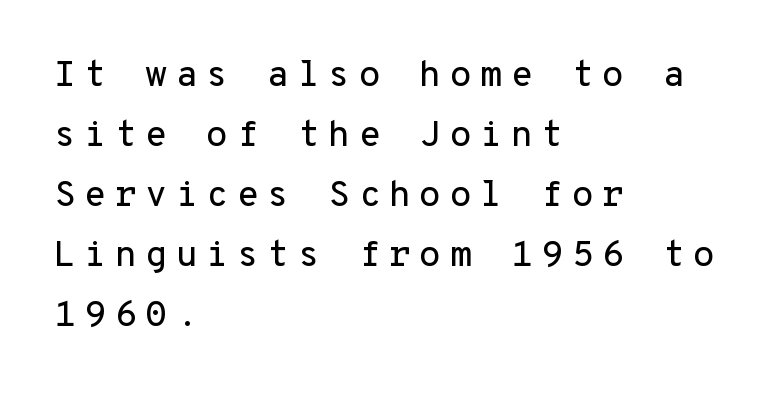
{"serif": "no", "italic": "no", "width": "normal", "stroke_contrast": "low", "x_height": "medium", "monospaced": "yes", "underline": "no", "align": "left", "line_spacing": "normal", "line_spacing_ratio": 1.67, "letter_spacing": "wide", "letter_spacing_em": 0.23, "glyph_px": 36}
